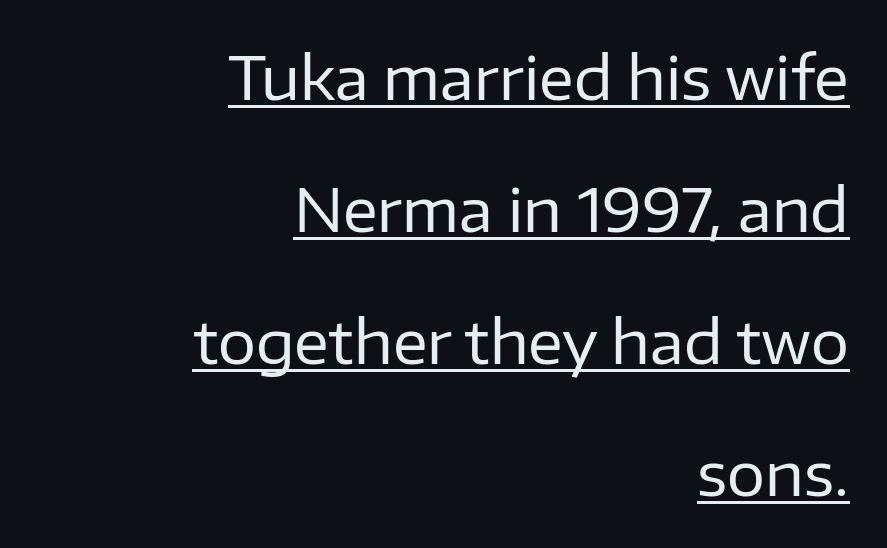
The image shows 60 px regular-weight sans-serif type, upright; set right-aligned, loose line spacing (2.2x), normal letter spacing, underlined; low stroke contrast and a medium x-height.
